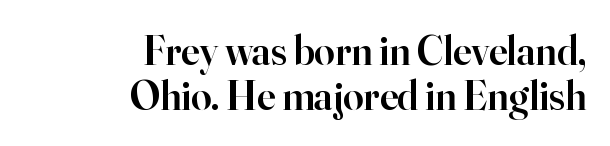
Q: Is the text bold? A: Semi-bold.
Q: Is the text italic (slanted)? A: No, it is upright.
Q: Is the typeface a serif or a sans-serif typeface? A: Serif.
Q: Is the text underlined? A: No.
Q: How is the paragraph aligned? A: Right-aligned.
Q: Is the spacing between letters normal or unusually wide? A: Normal.
Q: Is the spacing between lines tight, normal or loose? A: Tight.
Q: Width (condensed, normal, or wide)? A: Normal.
Q: Stroke contrast? A: High.
Q: x-height? A: Small.
Q: Monospaced? A: No.
